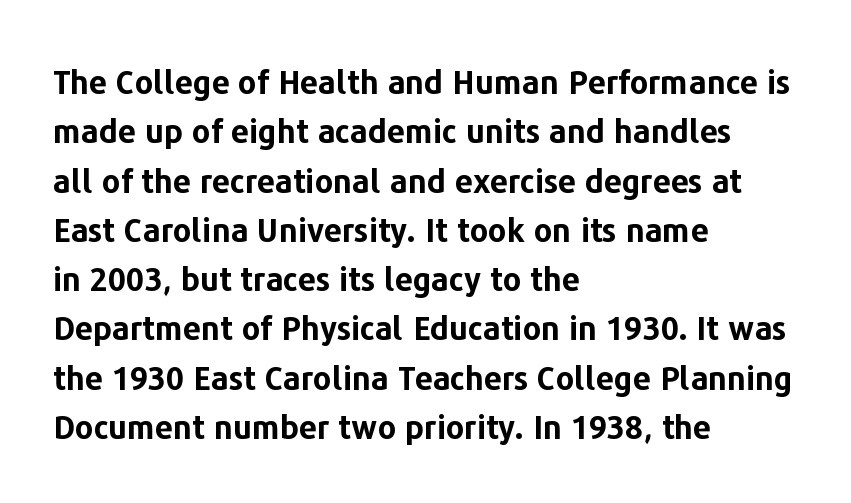
The image shows 32 px bold sans-serif type, upright; set left-aligned, normal line spacing (1.54x), normal letter spacing, not underlined; low stroke contrast and a medium x-height.
